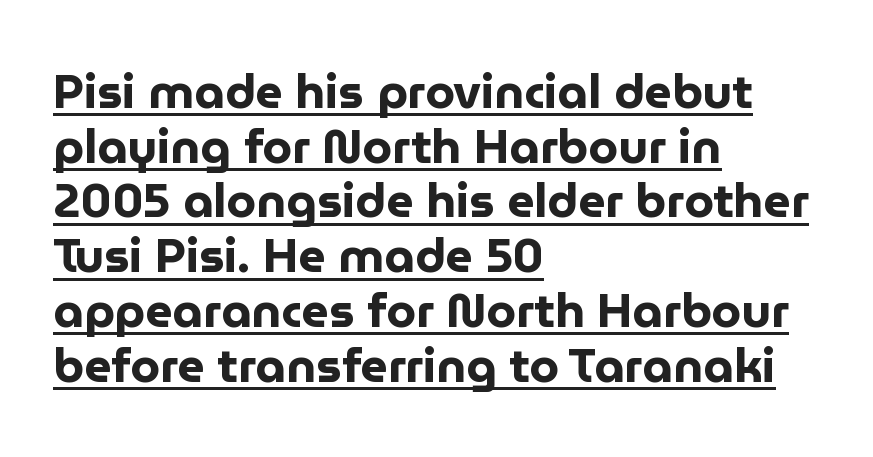
{"serif": "no", "italic": "no", "bold": "yes", "weight": "bold", "width": "normal", "stroke_contrast": "low", "x_height": "medium", "monospaced": "no", "underline": "yes", "align": "left", "line_spacing": "tight", "line_spacing_ratio": 1.14, "letter_spacing": "normal", "letter_spacing_em": 0.0, "glyph_px": 48}
